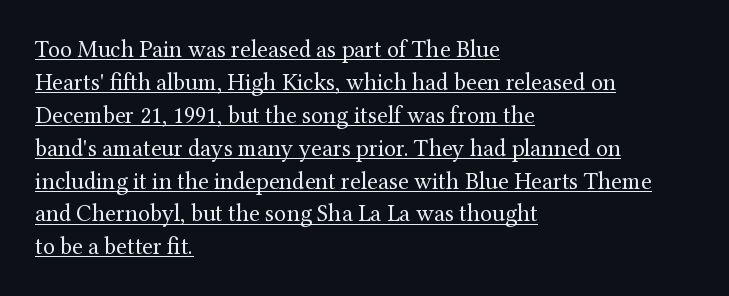
{"italic": "no", "bold": "no", "underline": "yes", "align": "left", "line_spacing": "normal", "line_spacing_ratio": 1.37, "letter_spacing": "normal", "letter_spacing_em": 0.0, "glyph_px": 24}
